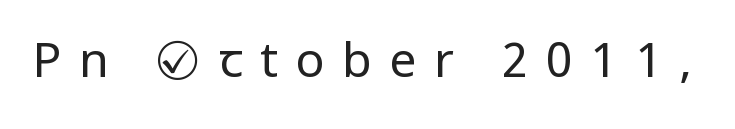
Tracking value appears strongly positive — letters spread wide. Lines of text with bare space underneath. Each stroke keeps to a modest, everyday thickness or less. Looks like regular typesetting: each glyph gets only the width it needs.
